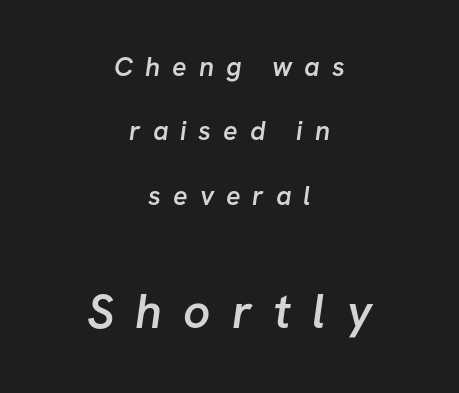
This rendering uses center alignment, leaving both contours irregular but symmetric. The emphasis by scale lands on block number two, below. One glance says open: line gaps are wider than usual. Note: no serifs on the glyphs. Descenders are the only things crossing below the line. The gaps between neighbouring characters are conspicuously large.
